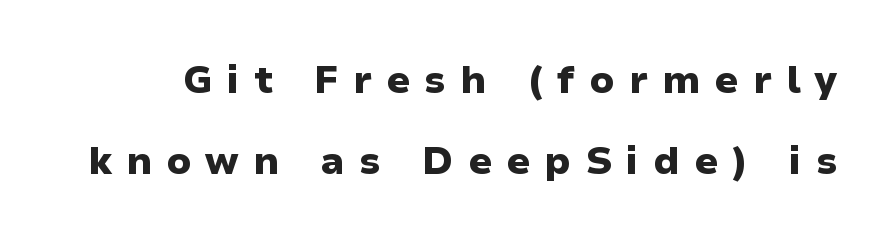
Q: Is the text bold? A: Yes.
Q: Is the text italic (slanted)? A: No, it is upright.
Q: Is the typeface a serif or a sans-serif typeface? A: Sans-serif.
Q: Is the text underlined? A: No.
Q: Is the spacing between letters normal or unusually wide? A: Unusually wide.
Q: Is the spacing between lines tight, normal or loose? A: Loose.
Q: Width (condensed, normal, or wide)? A: Normal.
Q: Stroke contrast? A: Low.
Q: x-height? A: Medium.
Q: Monospaced? A: No.
